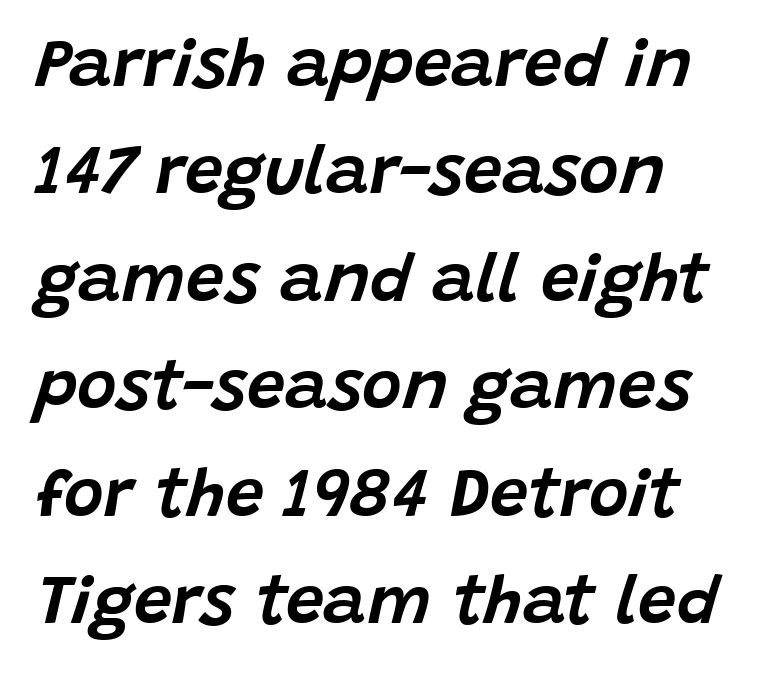
Q: Is the text italic (slanted)? A: Yes, it leans right by about 15 degrees.
Q: Is the text underlined? A: No.
Q: How is the paragraph aligned? A: Left-aligned.
Q: Is the spacing between letters normal or unusually wide? A: Normal.
Q: Is the spacing between lines tight, normal or loose? A: Normal.
Q: Width (condensed, normal, or wide)? A: Normal.
Q: Stroke contrast? A: Low.
Q: x-height? A: Large.
Q: Monospaced? A: No.
